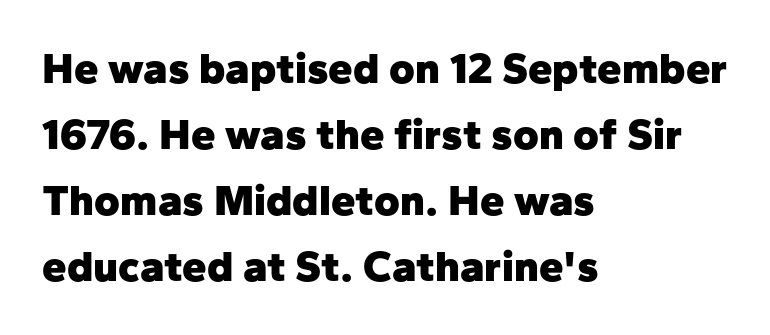
Q: Is the text bold? A: Yes.
Q: Is the text italic (slanted)? A: No, it is upright.
Q: Is the typeface a serif or a sans-serif typeface? A: Sans-serif.
Q: Is the text underlined? A: No.
Q: How is the paragraph aligned? A: Left-aligned.
Q: Is the spacing between letters normal or unusually wide? A: Normal.
Q: Is the spacing between lines tight, normal or loose? A: Normal.
Q: Width (condensed, normal, or wide)? A: Normal.
Q: Stroke contrast? A: Low.
Q: x-height? A: Medium.
Q: Monospaced? A: No.
